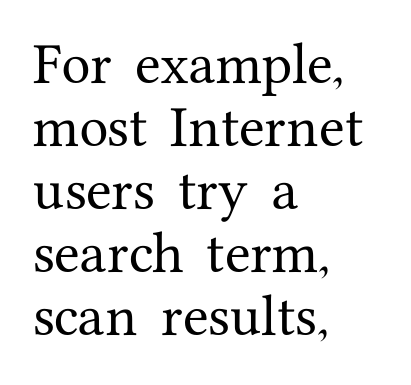
The image shows 47 px serif type, upright; set left-aligned, normal line spacing (1.34x), normal letter spacing, not underlined; medium stroke contrast and a medium x-height.
